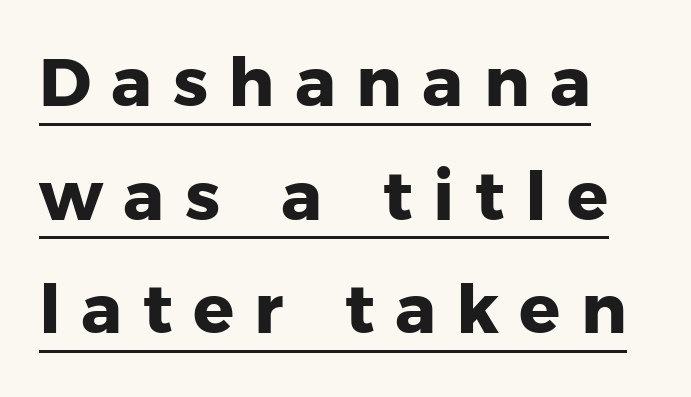
{"serif": "no", "italic": "no", "bold": "yes", "weight": "heavy", "width": "normal", "stroke_contrast": "low", "x_height": "medium", "monospaced": "no", "underline": "yes", "align": "left", "line_spacing": "normal", "line_spacing_ratio": 1.67, "letter_spacing": "wide", "letter_spacing_em": 0.3, "glyph_px": 68}
